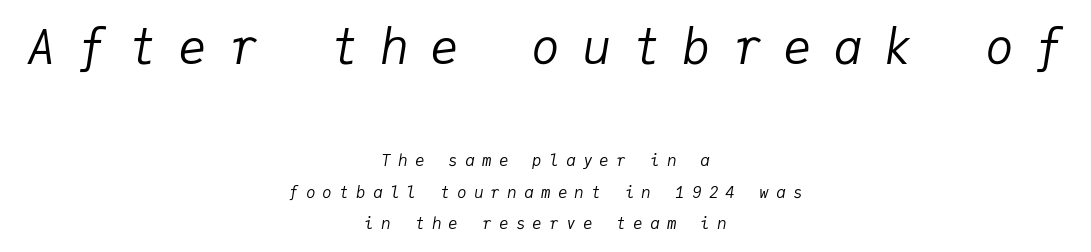
Q: Is the text bold? A: No.
Q: Is the text italic (slanted)? A: Yes, it leans right by about 9 degrees.
Q: Is the text underlined? A: No.
Q: How is the paragraph aligned? A: Centered.
Q: Is the spacing between letters normal or unusually wide? A: Unusually wide.
Q: Is the spacing between lines tight, normal or loose? A: Loose.
Q: Which block of text is set in a larger size, the first (top) or the second (bottom)? A: The first (top) one.
Q: Width (condensed, normal, or wide)? A: Normal.
Q: Stroke contrast? A: Low.
Q: x-height? A: Medium.
Q: Monospaced? A: Yes.
